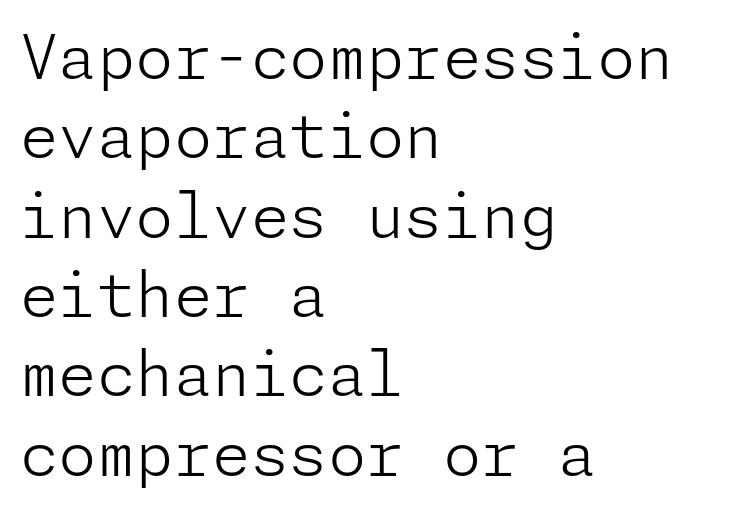
{"serif": "no", "italic": "no", "bold": "no", "weight": "light", "width": "normal", "stroke_contrast": "low", "x_height": "medium", "underline": "no", "align": "left", "line_spacing": "normal", "line_spacing_ratio": 1.28, "letter_spacing": "normal", "letter_spacing_em": 0.0, "glyph_px": 62}
